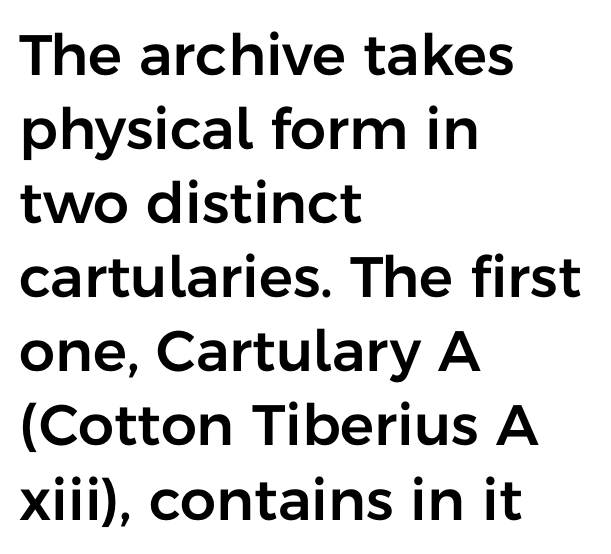
The text block is weighted toward the left margin, trailing off unevenly rightward. The letters carry no serifs — their stems end cleanly without finishing strokes. The letters sit at their default tracking, neither squeezed nor spread. Does the leading feel generous? No, just average. The rendering uses natural spacing where letterforms have individual widths. A clean baseline with only descenders dipping below it.
